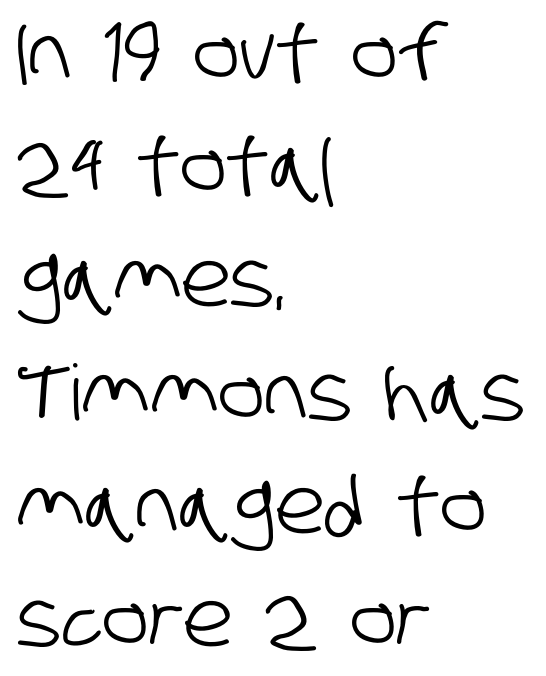
Q: Is the typeface a serif or a sans-serif typeface? A: Sans-serif.
Q: Is the text underlined? A: No.
Q: How is the paragraph aligned? A: Left-aligned.
Q: Is the spacing between letters normal or unusually wide? A: Normal.
Q: Is the spacing between lines tight, normal or loose? A: Normal.
Q: Width (condensed, normal, or wide)? A: Condensed.
Q: Stroke contrast? A: Low.
Q: x-height? A: Large.
Q: Monospaced? A: No.
